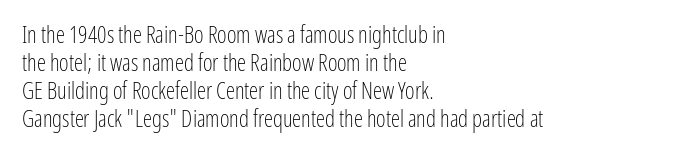
{"italic": "no", "bold": "no", "underline": "no", "align": "left", "line_spacing_ratio": 1.22, "letter_spacing": "normal", "letter_spacing_em": 0.0, "glyph_px": 23}
